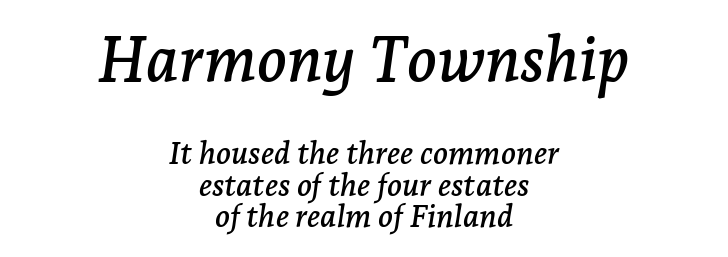
The image shows 62 px serif type, italic (leaning right); set centered, tight line spacing (1.01x), normal letter spacing, not underlined; the first (top) block is 2.0x larger; low stroke contrast and a medium x-height.
